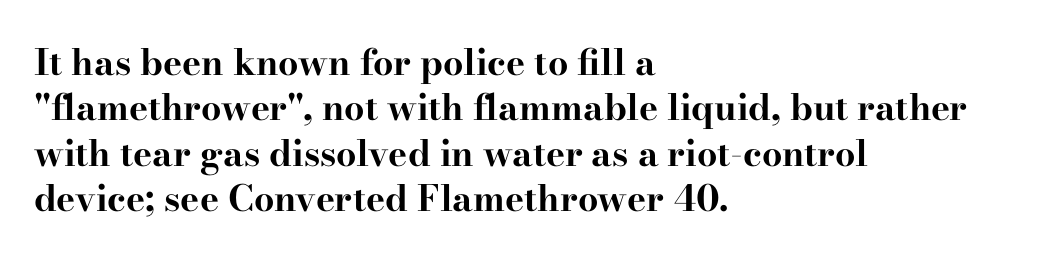
{"serif": "yes", "italic": "no", "bold": "yes", "weight": "bold", "width": "wide", "stroke_contrast": "high", "x_height": "small", "monospaced": "no", "underline": "no", "align": "left", "line_spacing": "normal", "line_spacing_ratio": 1.26, "letter_spacing": "normal", "letter_spacing_em": 0.0, "glyph_px": 36}
